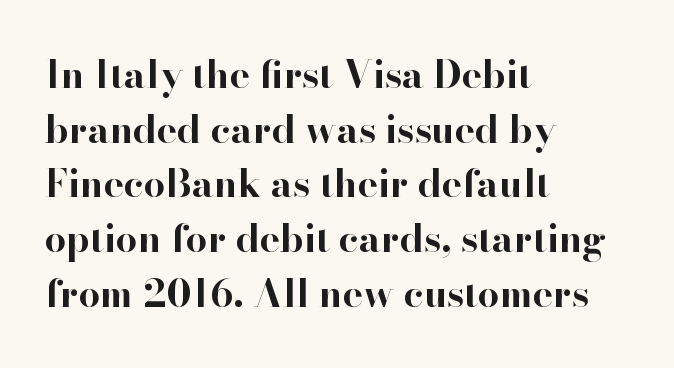
On the weight axis this lands at bold, roughly 700. Regarding serifs, this sample has them. These lines keep a tight, regular rhythm from letter to letter. Varying glyph widths throughout — classic text-font behaviour. Glance below the letters and you will spot only blank space.
